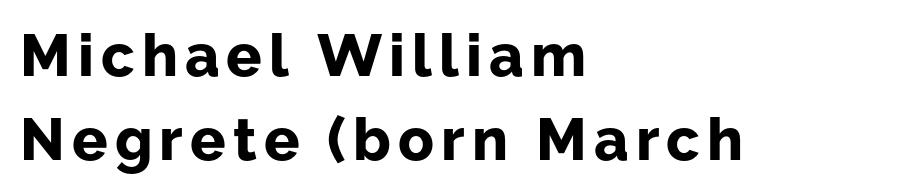
The image shows 59 px bold sans-serif type, upright; set left-aligned, normal line spacing (1.42x), not underlined; low stroke contrast and a medium x-height.
